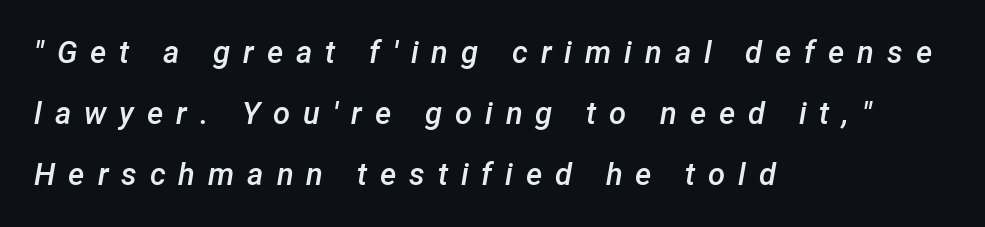
Vertical spacing — loose. Compared with typical body copy, the letter spacing here is much looser. A bare baseline throughout the passage. Spacing verdict: proportional, widths tailored to each character. This is oblique type, the kind used for emphasis or titles.
